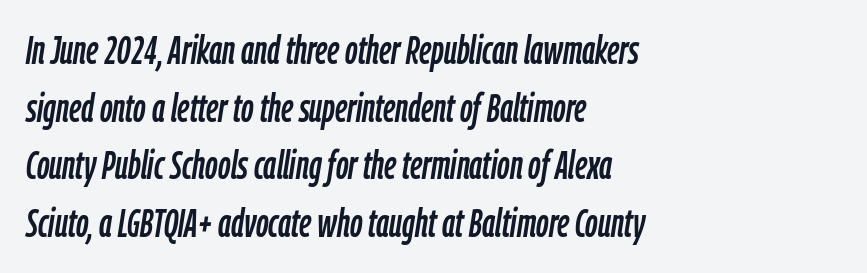
Q: Is the text italic (slanted)? A: Yes, it leans right by about 9 degrees.
Q: Is the text underlined? A: No.
Q: How is the paragraph aligned? A: Left-aligned.
Q: Is the spacing between letters normal or unusually wide? A: Normal.
Q: Is the spacing between lines tight, normal or loose? A: Normal.
Q: Width (condensed, normal, or wide)? A: Condensed.
Q: Stroke contrast? A: Low.
Q: x-height? A: Medium.
Q: Monospaced? A: No.
